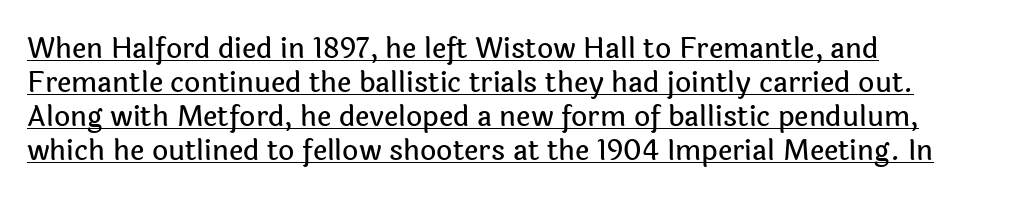
The image shows 28 px sans-serif type, upright; set left-aligned, line spacing 1.21x, normal letter spacing, underlined; a medium x-height.
